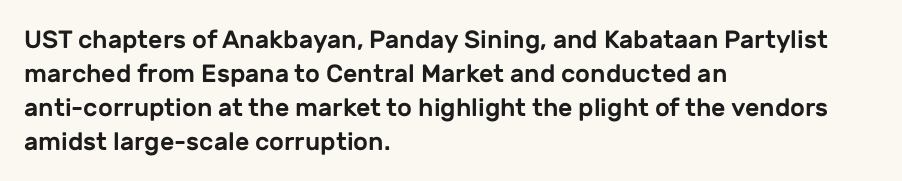
The image shows 25 px text type, upright; set left-aligned, normal line spacing (1.36x), normal letter spacing, not underlined.
